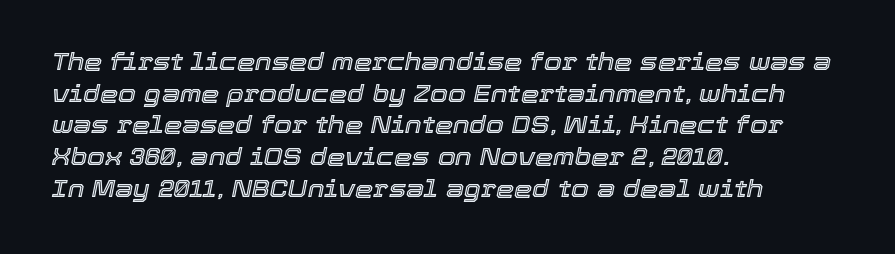
{"italic": "yes", "lean": "right", "slant_degrees": 12, "underline": "no", "align": "left", "line_spacing": "normal", "line_spacing_ratio": 1.38, "letter_spacing": "normal", "letter_spacing_em": 0.0, "glyph_px": 23}
